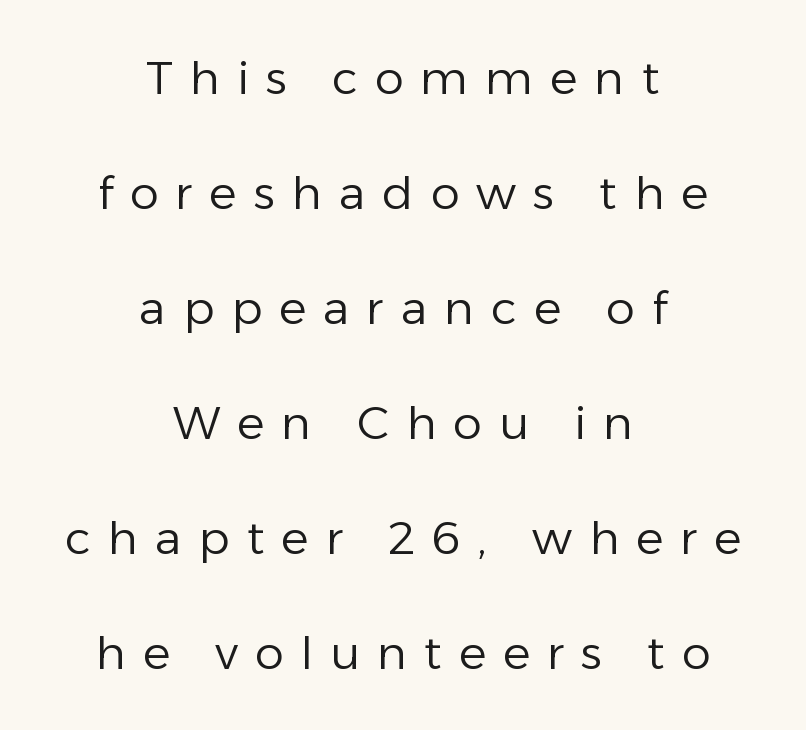
{"serif": "no", "italic": "no", "bold": "no", "weight": "regular", "width": "normal", "stroke_contrast": "low", "x_height": "medium", "monospaced": "no", "underline": "no", "align": "center", "line_spacing": "loose", "line_spacing_ratio": 2.5, "letter_spacing": "wide", "letter_spacing_em": 0.37, "glyph_px": 46}
